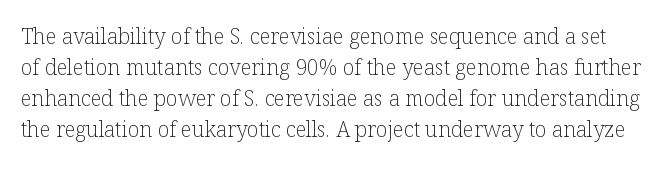
The image shows 21 px text type, upright; set normal line spacing (1.48x), normal letter spacing, not underlined.
